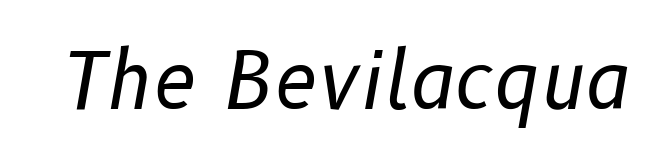
Varying glyph widths throughout — classic text-font behaviour. The glyphs are unaccompanied by any horizontal stroke below them. It's the slanting kind of type. The weight tops out at a normal text grade. Nothing unusual about the tracking: characters are spaced as the font intends.
